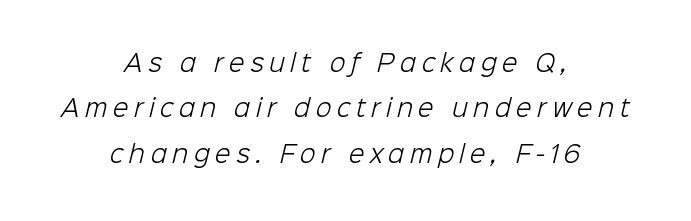
Interline gaps are noticeably wide in this sample. Look at the tracking — it's clearly loosened, letters drifting apart. This sample is center-justified, so both line endings float freely. The specimen omits any rule beneath the text block's lines. Nothing heavy about these letters — not bold at all.
